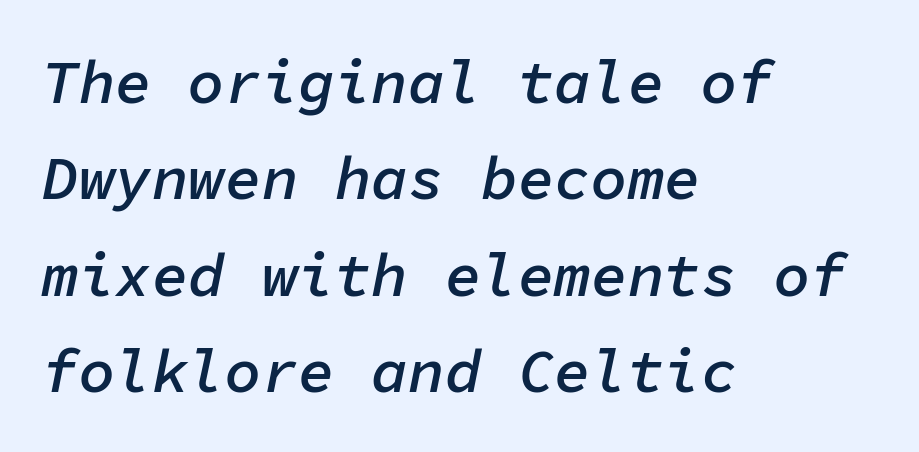
The image shows 61 px semibold type, italic (leaning right), monospaced; set left-aligned, normal line spacing (1.58x), normal letter spacing, not underlined; low stroke contrast and a medium x-height.
